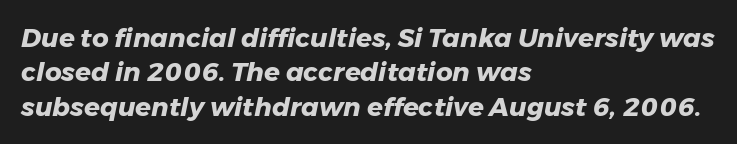
The image shows 26 px bold type, italic (leaning right); set left-aligned, normal line spacing (1.32x), normal letter spacing, not underlined.
